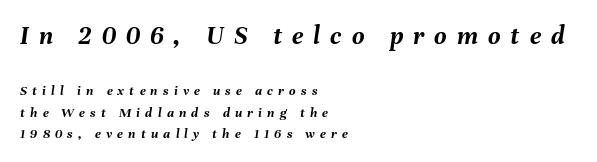
{"italic": "yes", "lean": "right", "slant_degrees": 8, "bold": "yes", "underline": "no", "align": "left", "line_spacing": "normal", "line_spacing_ratio": 1.51, "letter_spacing": "wide", "letter_spacing_em": 0.37, "larger_block": "first", "size_ratio": 1.93, "glyph_px": 27}
